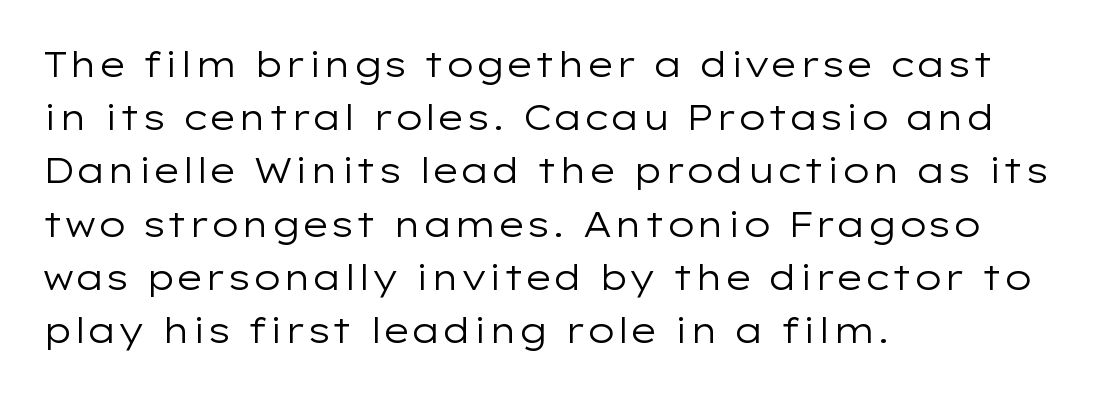
{"serif": "no", "italic": "no", "bold": "no", "weight": "regular", "width": "wide", "stroke_contrast": "low", "x_height": "medium", "monospaced": "no", "underline": "no", "align": "left", "line_spacing": "normal", "line_spacing_ratio": 1.52, "letter_spacing": "normal", "letter_spacing_em": 0.0, "glyph_px": 35}
